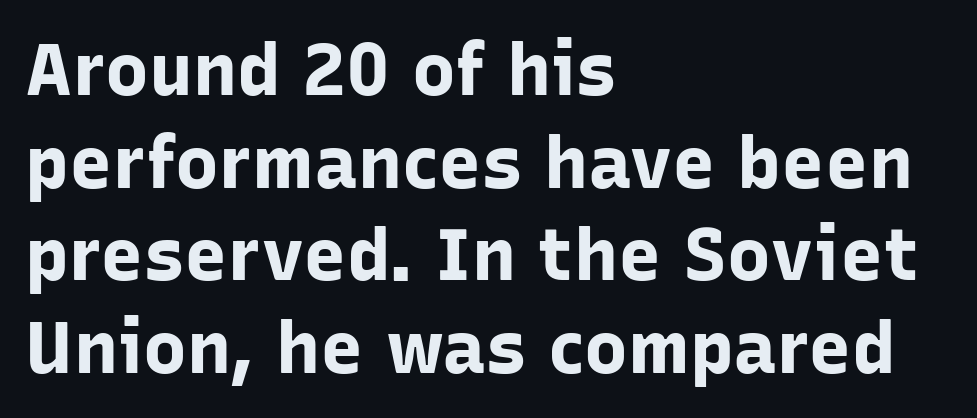
Typographic density is high because the face is bold. Baseline-to-baseline distance is the conventional proportion of letter height. This sample has the flowing, uneven cadence of proportional lettering. Compared with typical body copy, the letter spacing here is the same. The type sits square on the baseline with zero lean.
